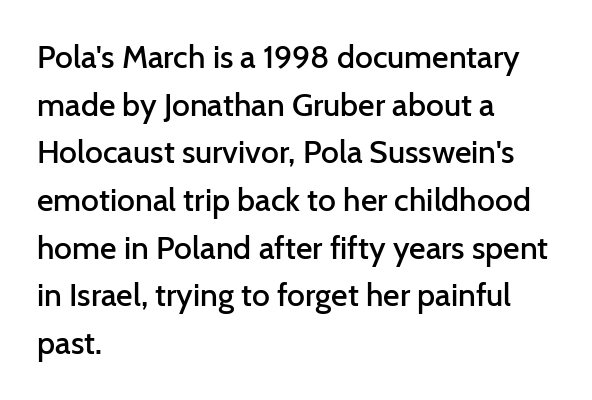
The image shows 32 px semibold sans-serif type, upright; set left-aligned, normal line spacing (1.49x), normal letter spacing, not underlined; low stroke contrast and a medium x-height.
